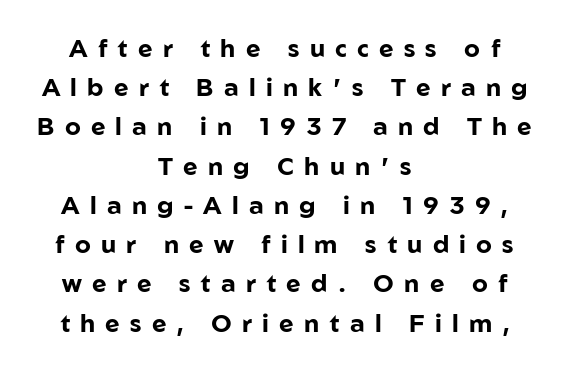
The image shows 25 px bold type, upright; set centered, normal line spacing (1.57x), unusually wide letter spacing (+0.41 em), not underlined.
